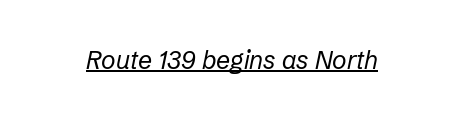
The image shows 25 px text type, italic (leaning right); set normal letter spacing, underlined.
